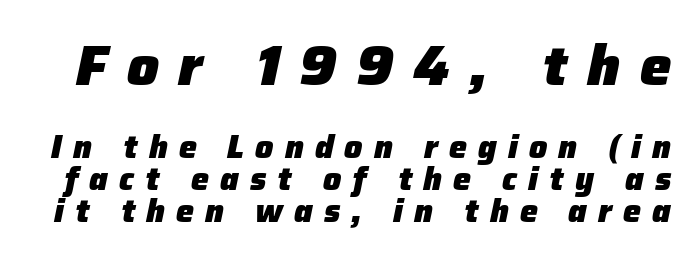
The image shows 56 px heavy type, italic (leaning right); set tight line spacing (0.99x), unusually wide letter spacing (+0.35 em), not underlined; the first (top) block is 1.75x larger; low stroke contrast and a medium x-height.
